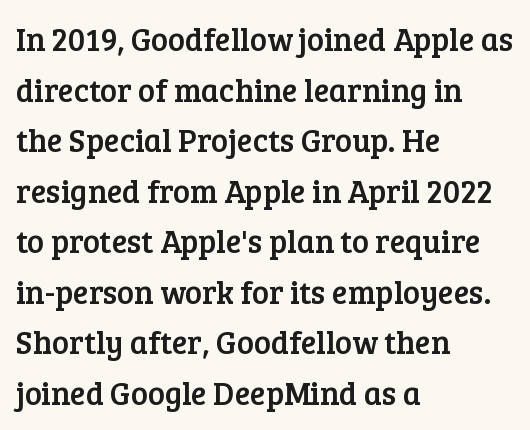
The image shows 32 px serif type, upright; set left-aligned, normal line spacing (1.58x), normal letter spacing, not underlined; low stroke contrast and a medium x-height.
